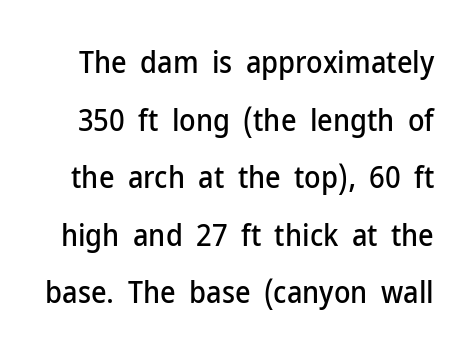
{"serif": "no", "italic": "no", "width": "normal", "stroke_contrast": "low", "x_height": "medium", "monospaced": "no", "underline": "no", "line_spacing": "loose", "line_spacing_ratio": 1.92, "letter_spacing": "normal", "letter_spacing_em": 0.0, "glyph_px": 30}
